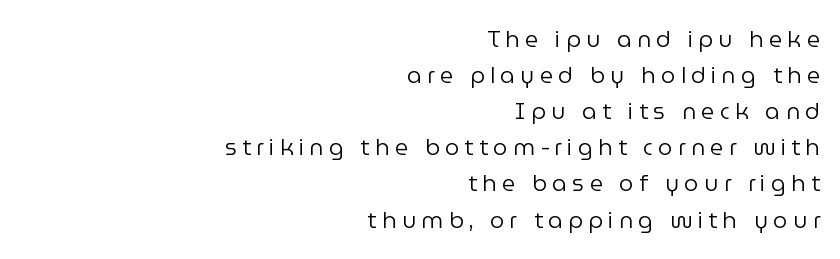
Q: Is the text bold? A: No.
Q: Is the text italic (slanted)? A: No, it is upright.
Q: Is the text underlined? A: No.
Q: How is the paragraph aligned? A: Right-aligned.
Q: Is the spacing between letters normal or unusually wide? A: Unusually wide.
Q: Is the spacing between lines tight, normal or loose? A: Normal.
